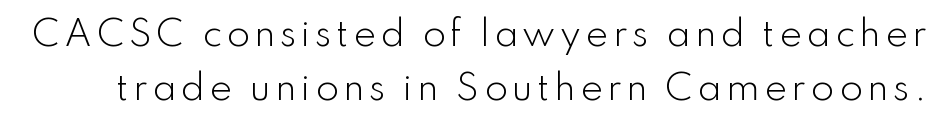
{"serif": "no", "italic": "no", "bold": "no", "weight": "light", "width": "normal", "stroke_contrast": "low", "x_height": "small", "monospaced": "no", "underline": "no", "line_spacing": "normal", "line_spacing_ratio": 1.6, "glyph_px": 34}
